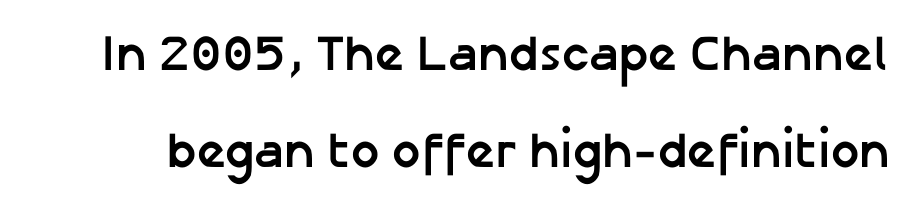
The image shows 50 px semibold sans-serif type, upright; set loose line spacing (1.95x), normal letter spacing, not underlined; low stroke contrast and a medium x-height.
